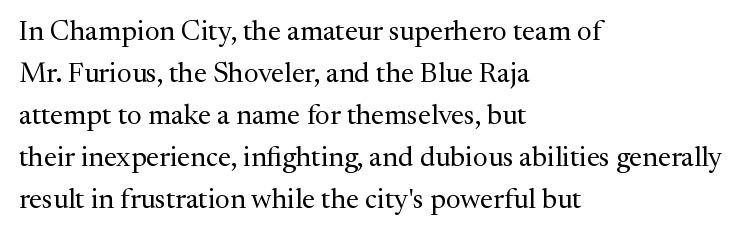
{"serif": "yes", "italic": "no", "bold": "no", "weight": "regular", "width": "normal", "stroke_contrast": "medium", "x_height": "medium", "monospaced": "no", "underline": "no", "align": "left", "line_spacing": "normal", "line_spacing_ratio": 1.5, "letter_spacing": "normal", "letter_spacing_em": 0.0, "glyph_px": 28}
